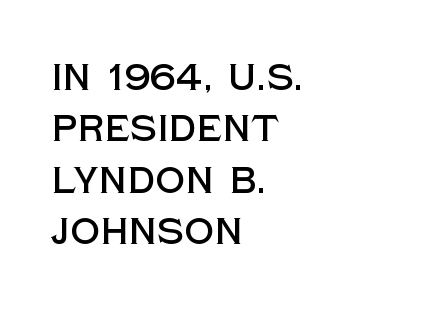
Vertically, the passage feels balanced, rows spaced as you'd expect. Anything drawn beneath the words? Only blank space. The tracking reads as untouched default to a designer's eye. These lines are set flush left with a ragged right edge.
